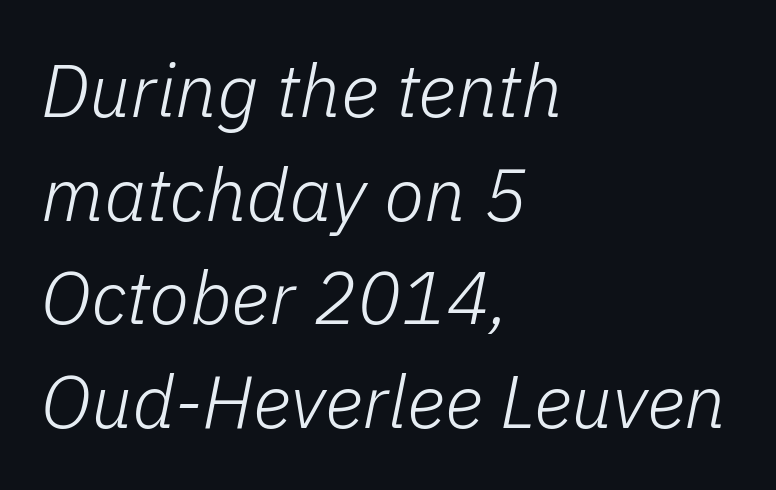
In CSS terms this would be text-align: left. The characters are drawn with everyday or finer stroke widths. These lines were composed using italics. A normal amount of white space separates one row of letters from the next. In terms of letterspacing, this is plain default setting. Here the designer chose a conventional face with non-uniform glyph widths.
